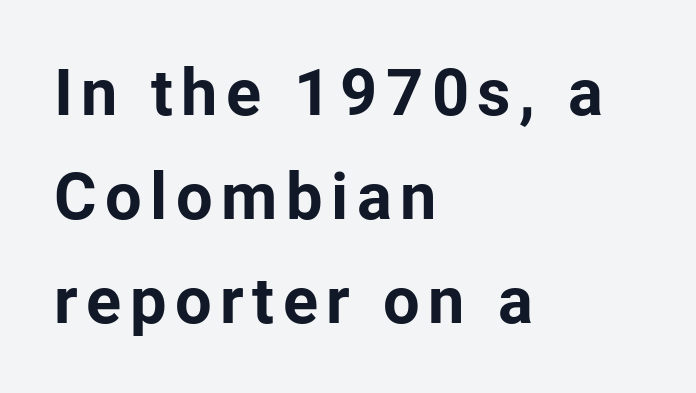
Nobody drew a line under any word here. A full-strength bold gives these letters their thick strokes. Leading: standard. The type sits square on the baseline with zero lean.
